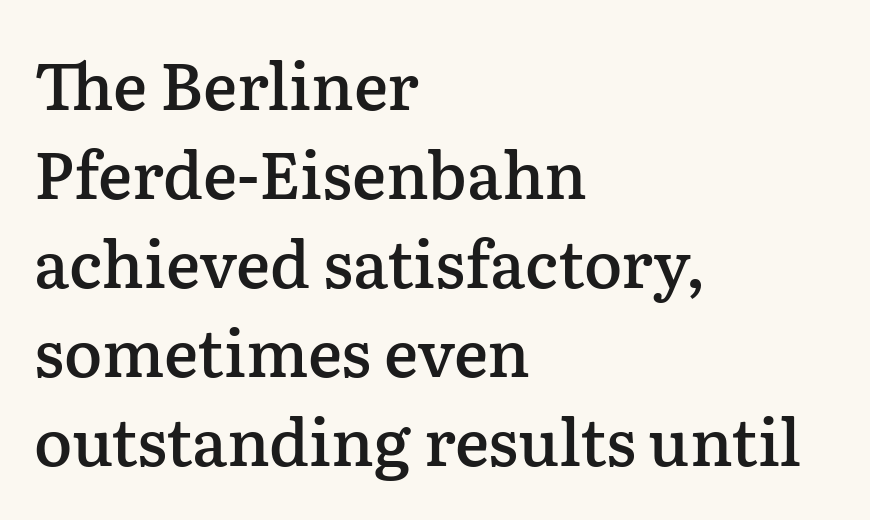
{"serif": "yes", "italic": "no", "bold": "semi", "weight": "semibold", "width": "normal", "stroke_contrast": "low", "x_height": "medium", "monospaced": "no", "underline": "no", "align": "left", "line_spacing": "normal", "line_spacing_ratio": 1.39, "letter_spacing": "normal", "letter_spacing_em": 0.0, "glyph_px": 64}
